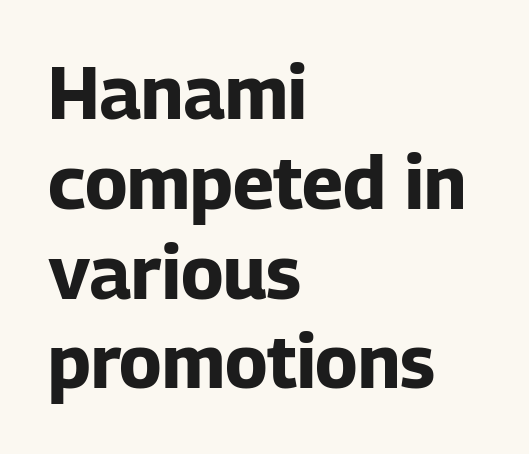
The image shows 73 px bold sans-serif type, upright; set left-aligned, line spacing 1.23x, normal letter spacing, not underlined; low stroke contrast and a medium x-height.
